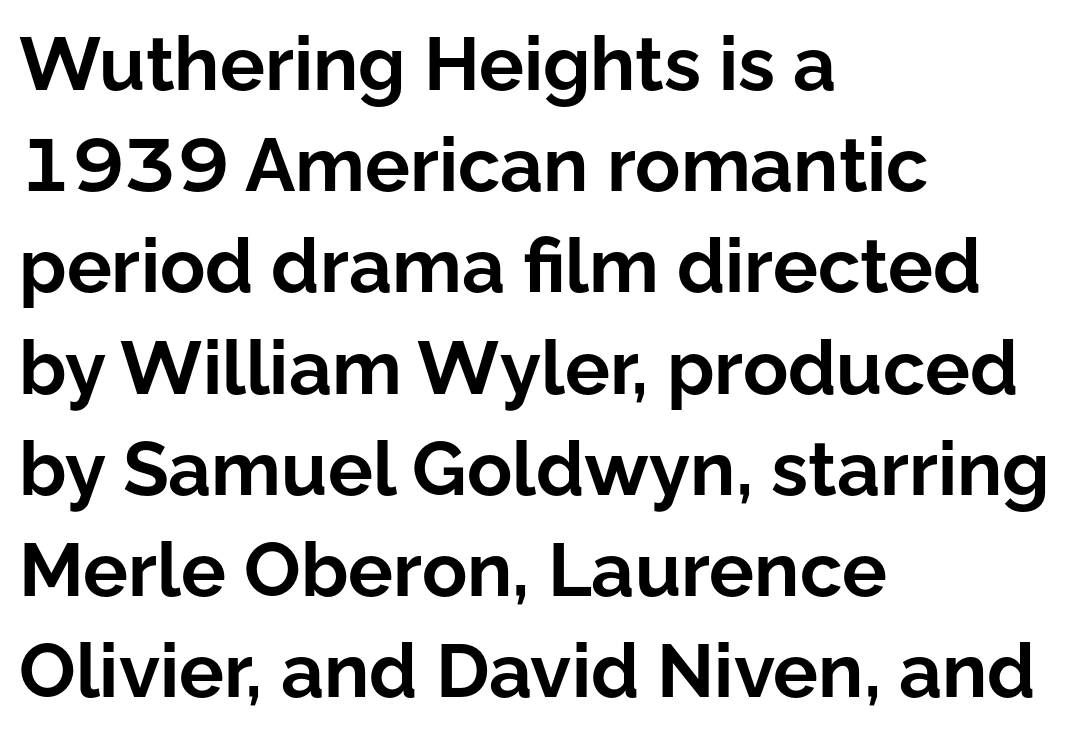
Q: Is the text bold? A: Yes.
Q: Is the text italic (slanted)? A: No, it is upright.
Q: Is the typeface a serif or a sans-serif typeface? A: Sans-serif.
Q: Is the text underlined? A: No.
Q: How is the paragraph aligned? A: Left-aligned.
Q: Is the spacing between letters normal or unusually wide? A: Normal.
Q: Is the spacing between lines tight, normal or loose? A: Normal.
Q: Width (condensed, normal, or wide)? A: Normal.
Q: Stroke contrast? A: Low.
Q: x-height? A: Medium.
Q: Monospaced? A: No.
